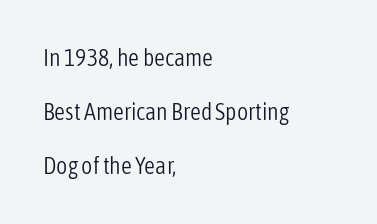
The paragraph shown leans on its left margin. Nope, not italic — everything's standing straight. Compared with a typical body face, this is equally light or lighter still. No extra tracking has been applied to these lines. Leading is clearly above the norm, producing a sparse column. Nobody drew a line under any word here.
